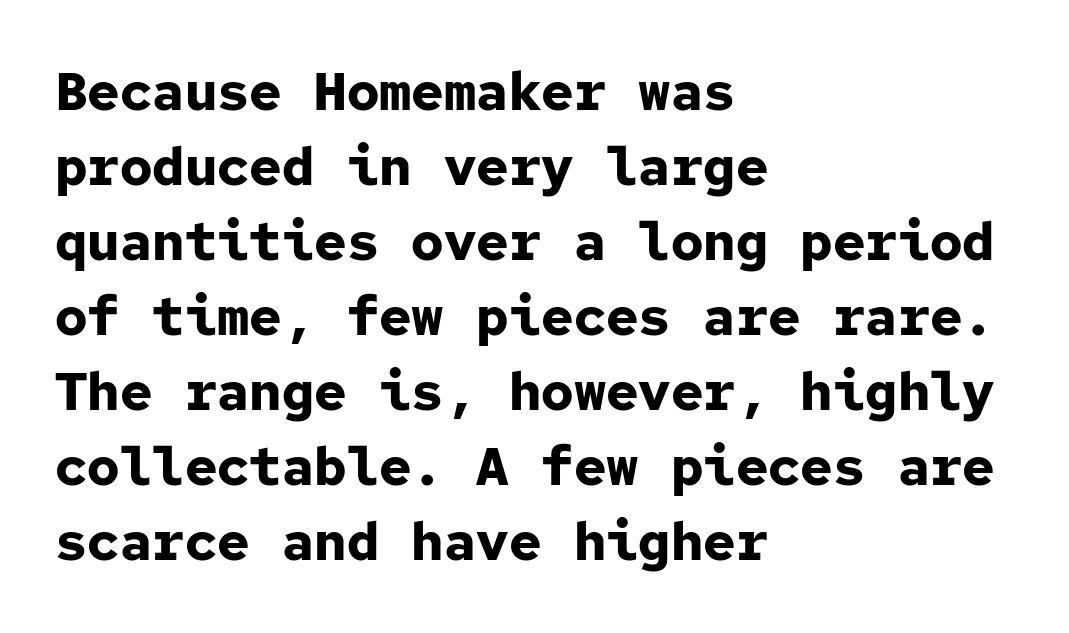
The image shows 54 px bold sans-serif type, upright, monospaced; set left-aligned, normal line spacing (1.39x), normal letter spacing, not underlined; low stroke contrast and a medium x-height.
